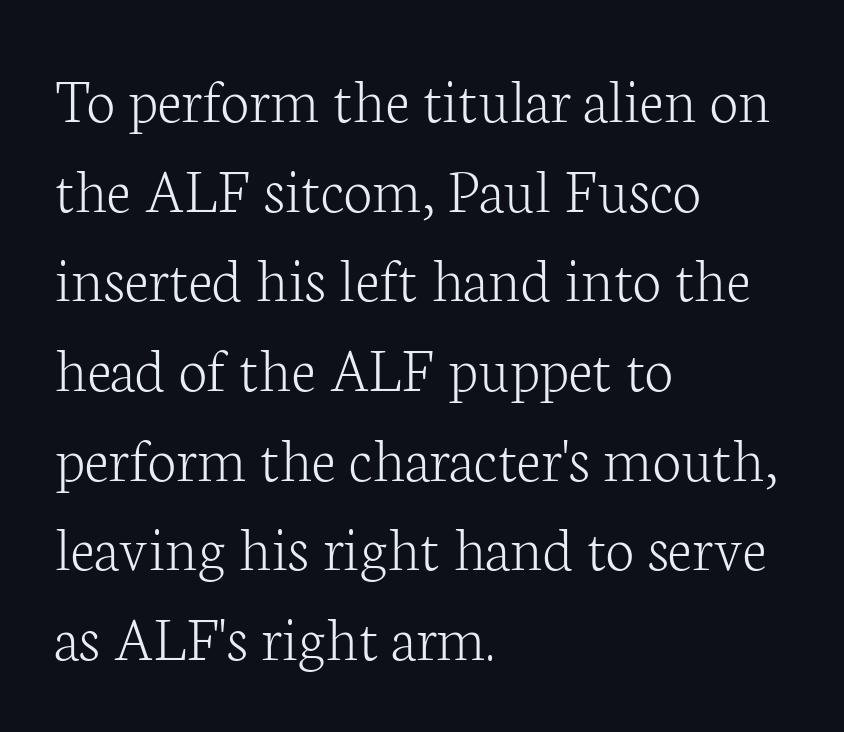
The image shows 65 px light serif type, upright; set left-aligned, normal line spacing (1.38x), normal letter spacing, not underlined; low stroke contrast and a medium x-height.
